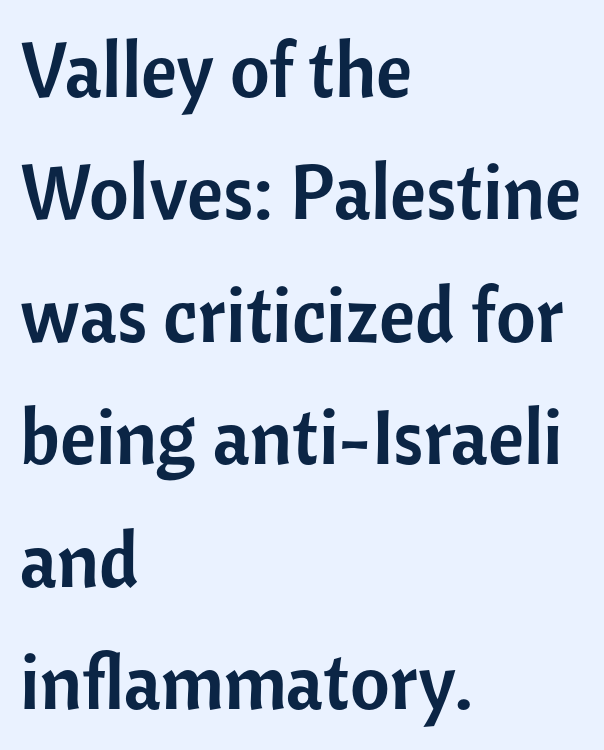
Q: Is the text italic (slanted)? A: No, it is upright.
Q: Is the typeface a serif or a sans-serif typeface? A: Sans-serif.
Q: Is the text underlined? A: No.
Q: How is the paragraph aligned? A: Left-aligned.
Q: Is the spacing between letters normal or unusually wide? A: Normal.
Q: Is the spacing between lines tight, normal or loose? A: Normal.
Q: Width (condensed, normal, or wide)? A: Normal.
Q: Stroke contrast? A: Low.
Q: x-height? A: Medium.
Q: Monospaced? A: No.
